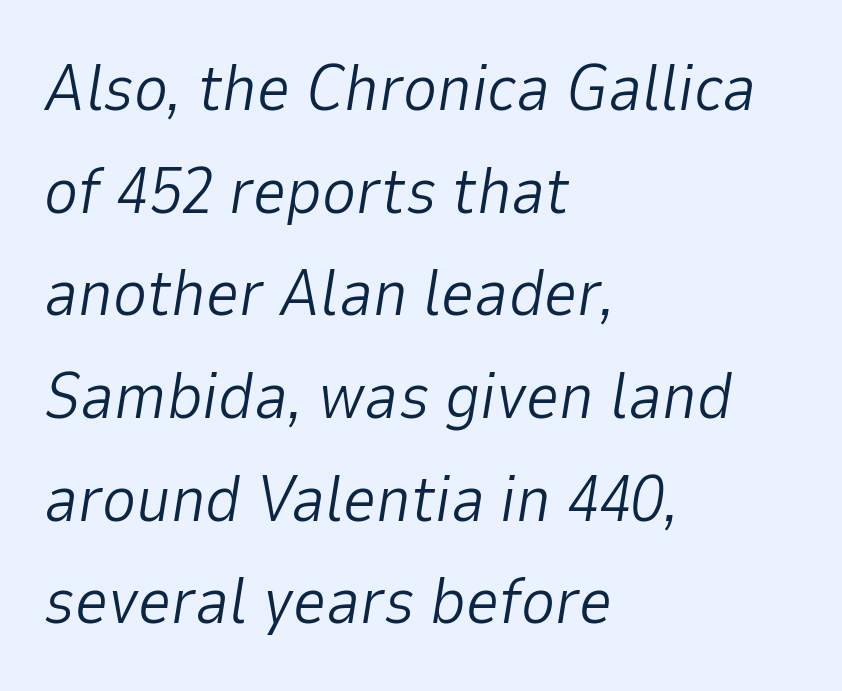
The image shows 65 px light type, italic (leaning right); set left-aligned, normal line spacing (1.58x), normal letter spacing, not underlined; low stroke contrast and a medium x-height.
